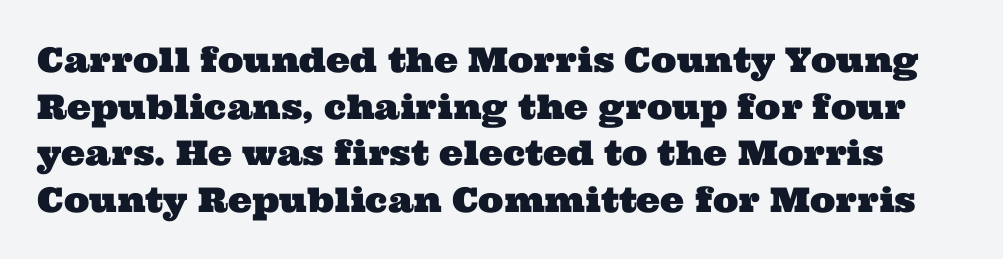
Any mark beneath the type? The region is blank. Notice how descenders clear the ascenders below comfortably — that's standard leading. Glyph-to-glyph distance matches everyday printed text. Examine the stroke ends and you'll spot serifs. Proportional: the letters do not fall into vertical columns.
